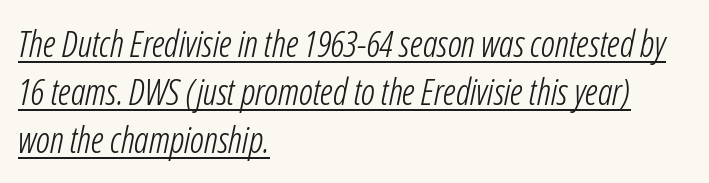
Q: Is the text bold? A: No.
Q: Is the text italic (slanted)? A: Yes, it leans right by about 12 degrees.
Q: Is the text underlined? A: Yes.
Q: How is the paragraph aligned? A: Left-aligned.
Q: Is the spacing between letters normal or unusually wide? A: Normal.
Q: Is the spacing between lines tight, normal or loose? A: Normal.
Q: Width (condensed, normal, or wide)? A: Condensed.
Q: Stroke contrast? A: Low.
Q: x-height? A: Medium.
Q: Monospaced? A: No.
